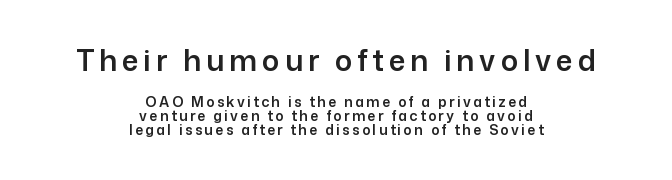
{"serif": "no", "italic": "no", "width": "normal", "stroke_contrast": "low", "x_height": "medium", "monospaced": "no", "underline": "no", "align": "center", "line_spacing": "tight", "line_spacing_ratio": 1.0, "larger_block": "first", "size_ratio": 2.07, "glyph_px": 29}
